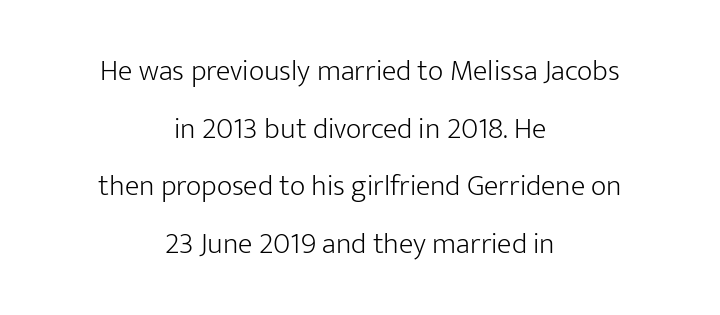
{"serif": "no", "italic": "no", "bold": "no", "weight": "light", "width": "normal", "stroke_contrast": "low", "x_height": "medium", "monospaced": "no", "underline": "no", "align": "center", "line_spacing": "loose", "line_spacing_ratio": 1.92, "letter_spacing": "normal", "letter_spacing_em": 0.0, "glyph_px": 30}
